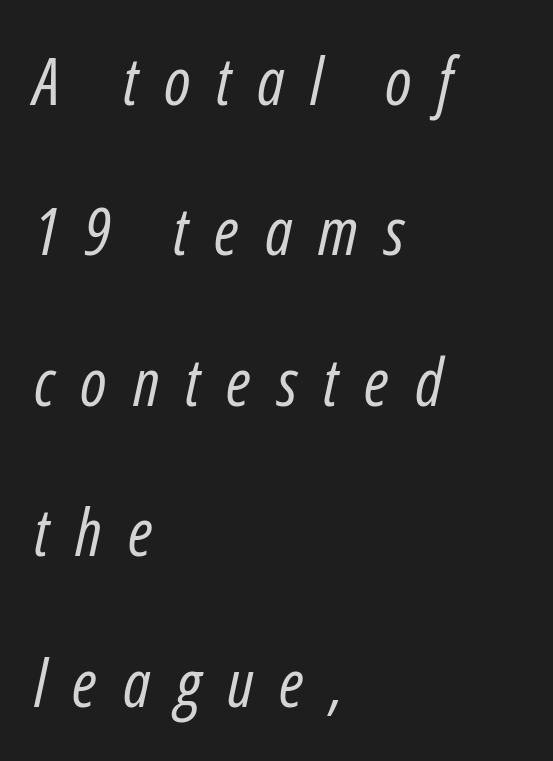
{"italic": "yes", "lean": "right", "slant_degrees": 12, "bold": "no", "weight": "regular", "width": "condensed", "stroke_contrast": "low", "x_height": "medium", "monospaced": "no", "underline": "no", "align": "left", "line_spacing": "loose", "line_spacing_ratio": 2.28, "letter_spacing": "wide", "letter_spacing_em": 0.39, "glyph_px": 66}
